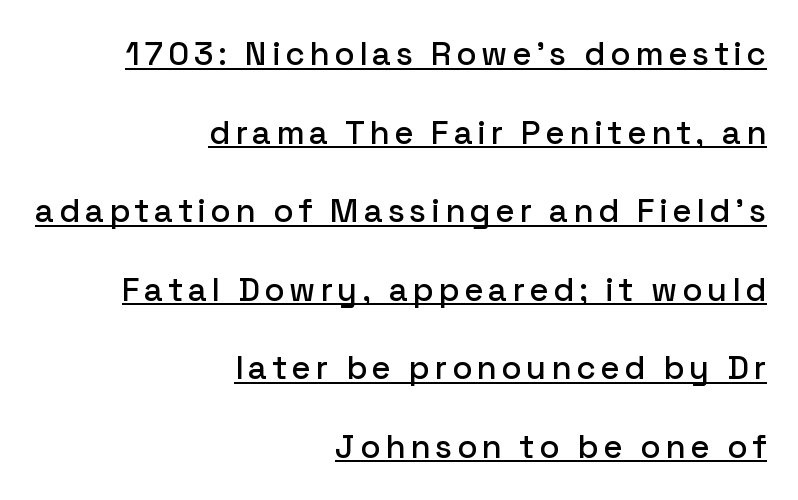
The image shows 33 px sans-serif type, upright; set right-aligned, loose line spacing (2.38x), underlined; low stroke contrast and a medium x-height.
